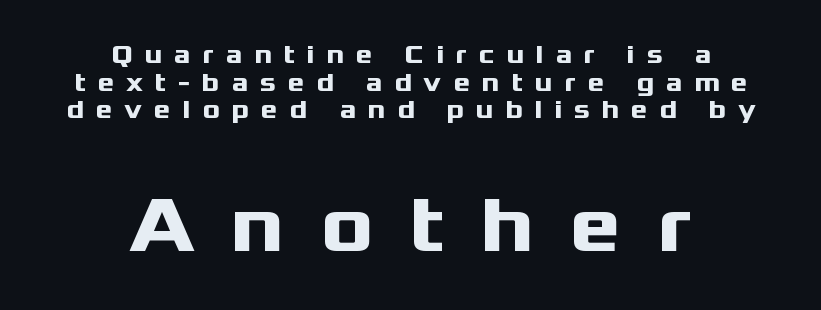
Q: Is the text bold? A: Yes.
Q: Is the text italic (slanted)? A: No, it is upright.
Q: Is the typeface a serif or a sans-serif typeface? A: Sans-serif.
Q: Is the text underlined? A: No.
Q: How is the paragraph aligned? A: Centered.
Q: Is the spacing between letters normal or unusually wide? A: Unusually wide.
Q: Is the spacing between lines tight, normal or loose? A: Tight.
Q: Which block of text is set in a larger size, the first (top) or the second (bottom)? A: The second (bottom) one.
Q: Width (condensed, normal, or wide)? A: Wide.
Q: Stroke contrast? A: Medium.
Q: x-height? A: Medium.
Q: Monospaced? A: No.
